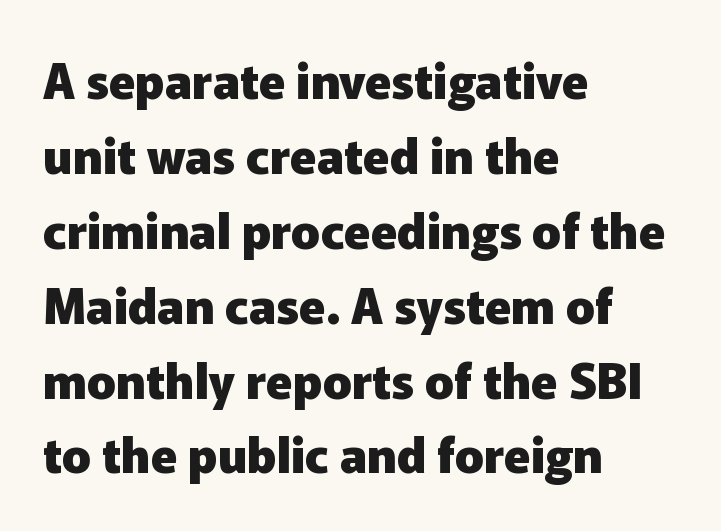
Q: Is the text bold? A: Yes.
Q: Is the text italic (slanted)? A: No, it is upright.
Q: Is the typeface a serif or a sans-serif typeface? A: Sans-serif.
Q: Is the text underlined? A: No.
Q: How is the paragraph aligned? A: Left-aligned.
Q: Is the spacing between letters normal or unusually wide? A: Normal.
Q: Is the spacing between lines tight, normal or loose? A: Normal.
Q: Width (condensed, normal, or wide)? A: Normal.
Q: Stroke contrast? A: Low.
Q: x-height? A: Medium.
Q: Monospaced? A: No.
